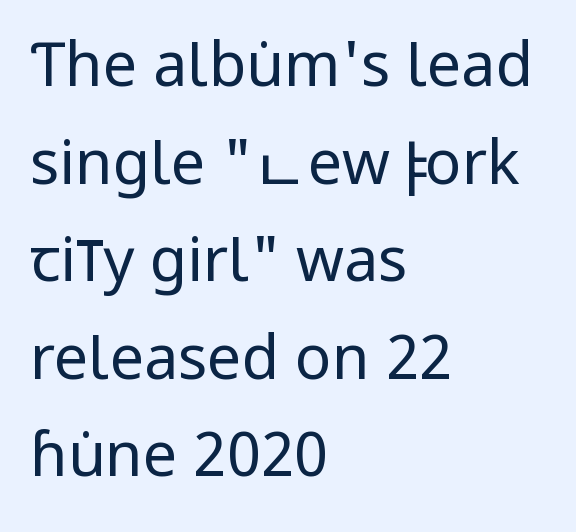
The image shows 61 px regular-weight, condensed sans-serif type, upright; set left-aligned, normal line spacing (1.6x), normal letter spacing, not underlined; low stroke contrast and a large x-height.
